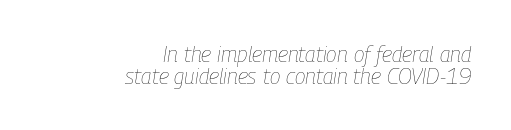
{"italic": "yes", "lean": "right", "slant_degrees": 9, "bold": "no", "underline": "no", "align": "right", "line_spacing": "tight", "line_spacing_ratio": 1.01, "letter_spacing": "normal", "letter_spacing_em": 0.0, "glyph_px": 22}
